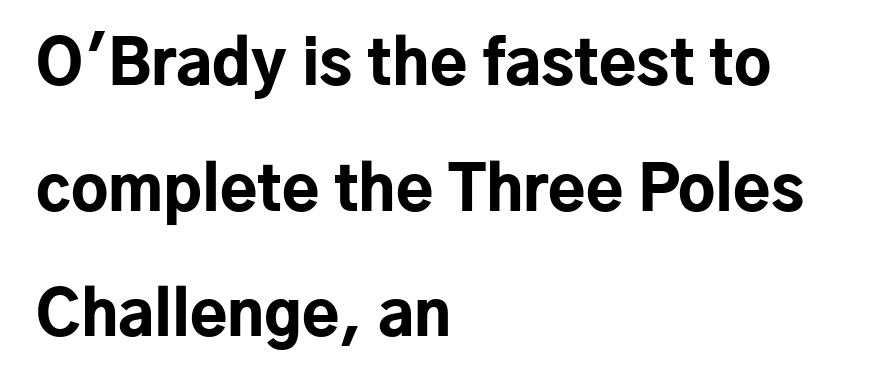
The image shows 61 px bold sans-serif type, upright; set left-aligned, loose line spacing (2.06x), normal letter spacing, not underlined; low stroke contrast and a medium x-height.
